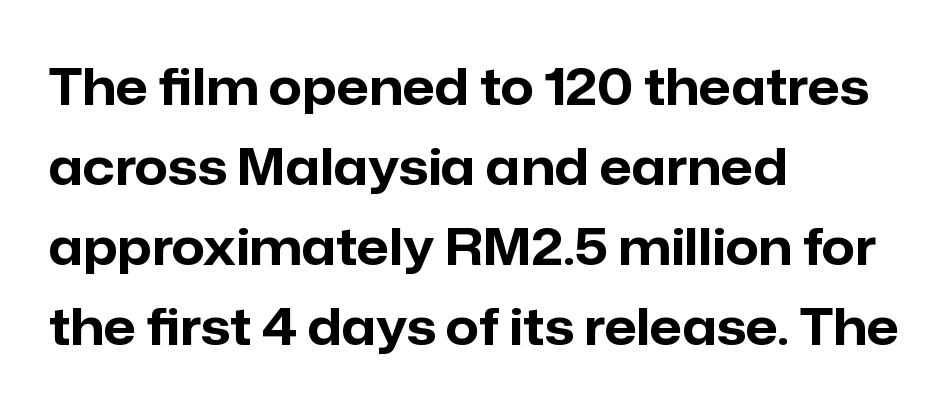
Visually the block forms a straight wall on the left and a jagged coastline on the right. Plain, unruled lines of type. These lines are rendered in a variable-pitch font. The gaps between neighbouring characters are ordinary and unremarkable. Horizontal bands of white between lines are of average thickness.
